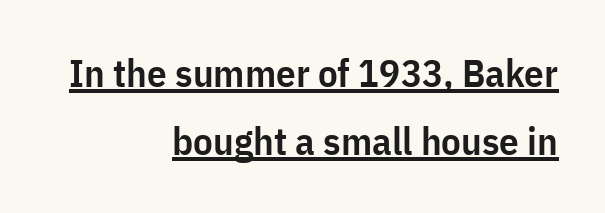
Q: Is the text bold? A: Semi-bold.
Q: Is the text italic (slanted)? A: No, it is upright.
Q: Is the typeface a serif or a sans-serif typeface? A: Sans-serif.
Q: Is the text underlined? A: Yes.
Q: How is the paragraph aligned? A: Right-aligned.
Q: Is the spacing between letters normal or unusually wide? A: Normal.
Q: Width (condensed, normal, or wide)? A: Condensed.
Q: Stroke contrast? A: Low.
Q: x-height? A: Medium.
Q: Monospaced? A: No.
